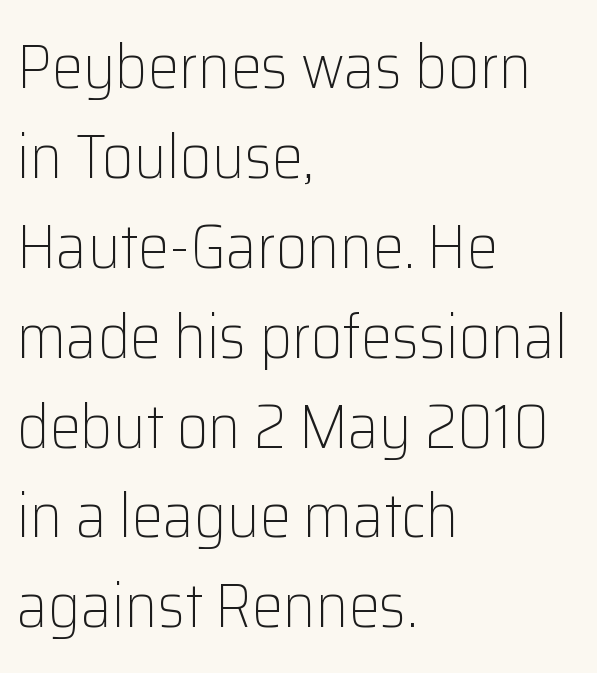
The image shows 62 px light sans-serif type, upright; set left-aligned, normal line spacing (1.45x), normal letter spacing, not underlined; low stroke contrast and a medium x-height.
